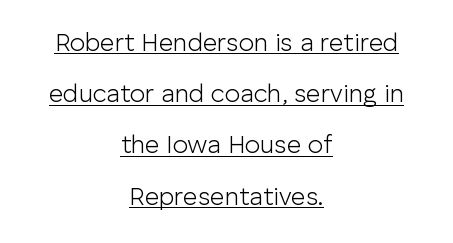
The typography opts for an upright posture over an oblique one. Decoration check: the copy is underlined. Typeset on center — no edge is straight. The line-height multiplier appears high, well above default. Letters have the restrained weight of plain body copy at most. The letterforms sit shoulder to shoulder at normal distance.
